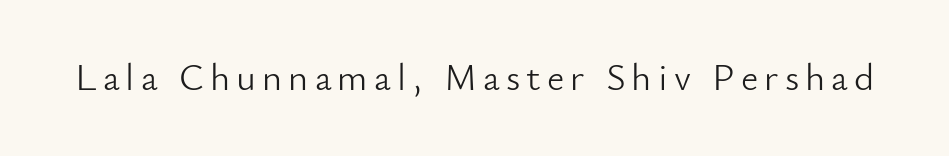
Q: Is the text bold? A: No.
Q: Is the text italic (slanted)? A: No, it is upright.
Q: Is the typeface a serif or a sans-serif typeface? A: Sans-serif.
Q: Is the text underlined? A: No.
Q: Width (condensed, normal, or wide)? A: Normal.
Q: Stroke contrast? A: Low.
Q: x-height? A: Small.
Q: Monospaced? A: No.
